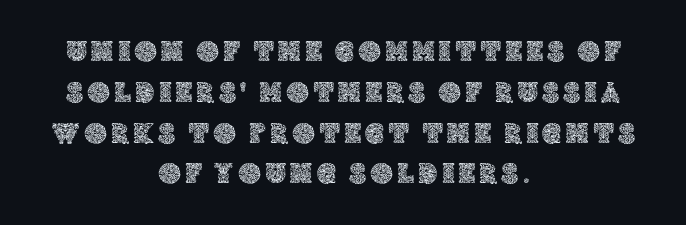
Q: Is the text italic (slanted)? A: No, it is upright.
Q: Is the text underlined? A: No.
Q: How is the paragraph aligned? A: Centered.
Q: Is the spacing between lines tight, normal or loose? A: Normal.
Q: Width (condensed, normal, or wide)? A: Normal.
Q: x-height? A: Large.
Q: Monospaced? A: No.
